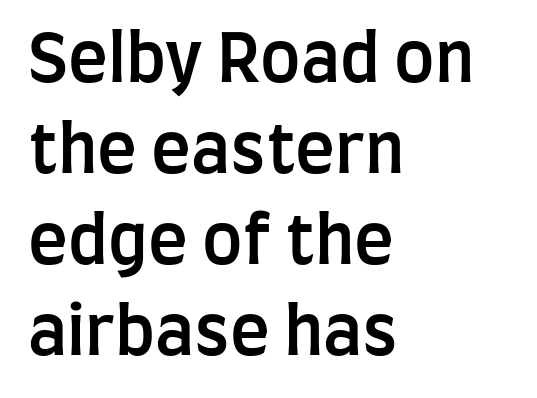
{"serif": "no", "italic": "no", "bold": "semi", "weight": "semibold", "width": "condensed", "stroke_contrast": "low", "x_height": "large", "monospaced": "no", "underline": "no", "align": "left", "line_spacing": "normal", "line_spacing_ratio": 1.36, "letter_spacing": "normal", "letter_spacing_em": 0.0, "glyph_px": 67}
